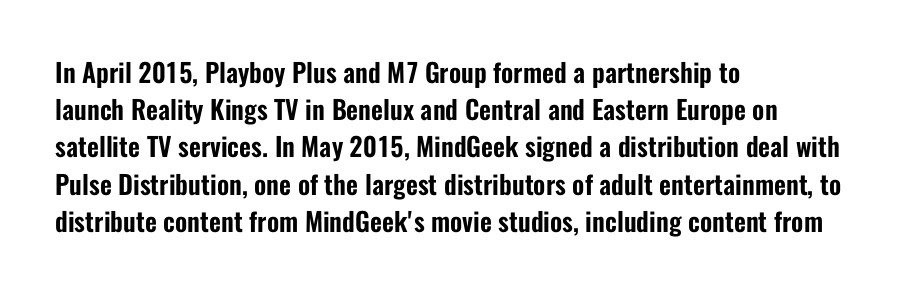
The image shows 26 px text type, upright; set left-aligned, normal line spacing (1.43x), normal letter spacing, not underlined.
